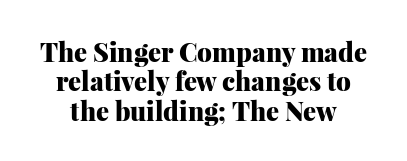
Q: Is the text bold? A: Yes.
Q: Is the text italic (slanted)? A: No, it is upright.
Q: Is the text underlined? A: No.
Q: Is the spacing between letters normal or unusually wide? A: Normal.
Q: Is the spacing between lines tight, normal or loose? A: Tight.
